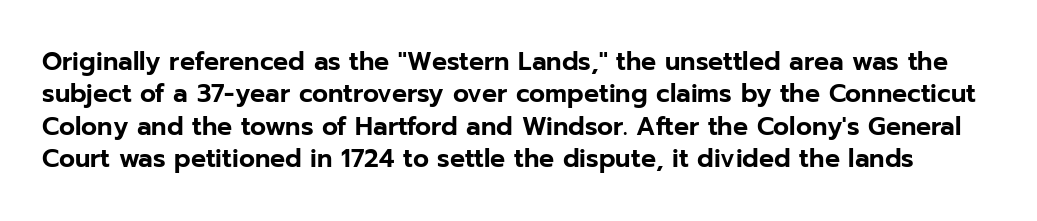
Unmarked baselines from the first word to the last. Quick note: not italic, upright. Each new line begins a customary step beneath the previous one. The rendering keeps characters at their native spacing.
